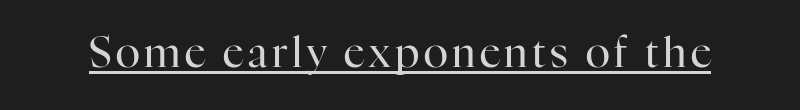
The image shows 41 px regular-weight serif type, upright; set underlined; high stroke contrast and a medium x-height.
